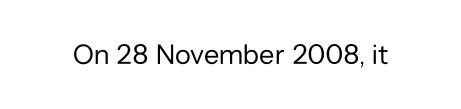
{"serif": "no", "italic": "no", "bold": "no", "weight": "regular", "width": "normal", "stroke_contrast": "low", "x_height": "medium", "monospaced": "no", "underline": "no", "letter_spacing": "normal", "letter_spacing_em": 0.0, "glyph_px": 28}
